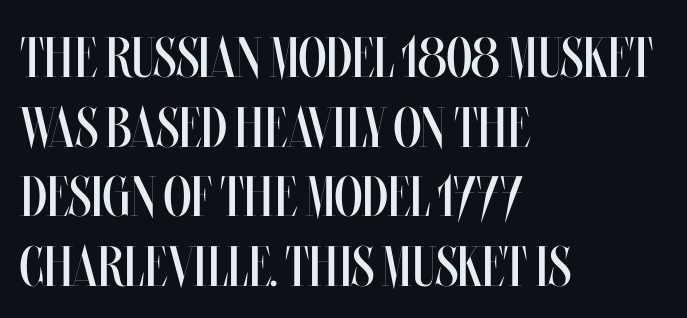
{"italic": "no", "bold": "no", "weight": "regular", "width": "condensed", "stroke_contrast": "medium", "x_height": "large", "monospaced": "no", "underline": "no", "align": "left", "line_spacing_ratio": 1.22, "letter_spacing": "normal", "letter_spacing_em": 0.0, "glyph_px": 57}
